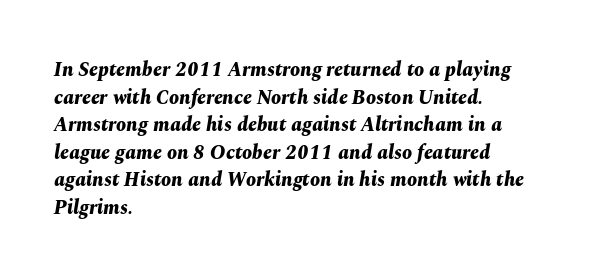
{"italic": "yes", "lean": "right", "slant_degrees": 10, "bold": "yes", "underline": "no", "align": "left", "line_spacing": "normal", "line_spacing_ratio": 1.38, "letter_spacing": "normal", "letter_spacing_em": 0.0, "glyph_px": 20}
